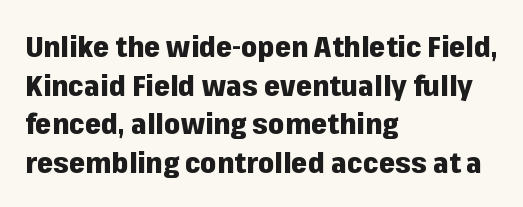
Only glyphs here, with clear space below each row. Between one letter and the next there's only the usual sliver of space. Notice how the stems are strictly vertical — no italics here. Is the block centered? No — it sits flush against the left margin. How heavy is the stroke? Heavy — this is a bold. The line-height multiplier appears to be the usual default.
